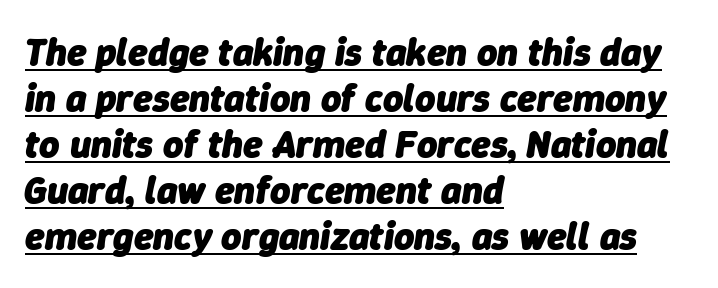
The image shows 39 px heavy type, italic (leaning right); set left-aligned, line spacing 1.18x, normal letter spacing, underlined; low stroke contrast and a medium x-height.
